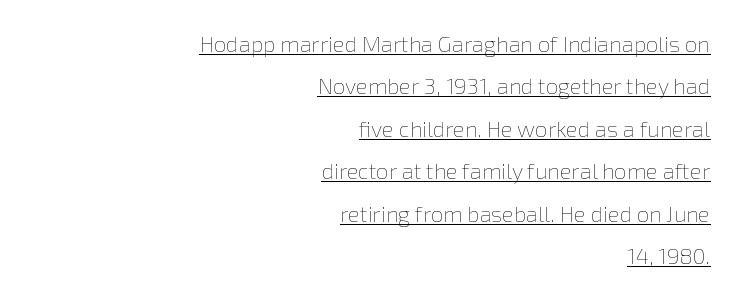
Q: Is the text bold? A: No.
Q: Is the text italic (slanted)? A: No, it is upright.
Q: Is the text underlined? A: Yes.
Q: How is the paragraph aligned? A: Right-aligned.
Q: Is the spacing between letters normal or unusually wide? A: Normal.
Q: Is the spacing between lines tight, normal or loose? A: Loose.
